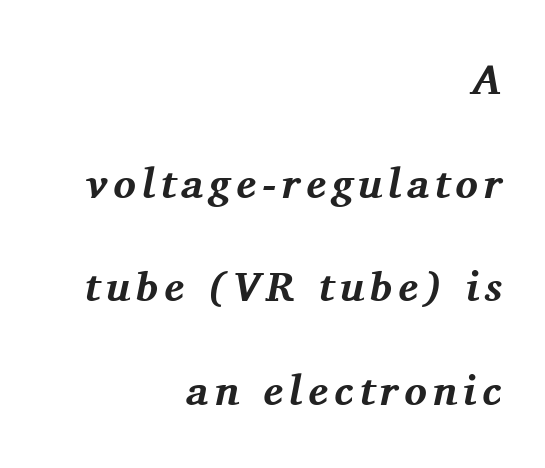
The image shows 42 px bold serif type, italic (leaning right); set right-aligned, loose line spacing (2.47x), not underlined; medium stroke contrast and a medium x-height.
